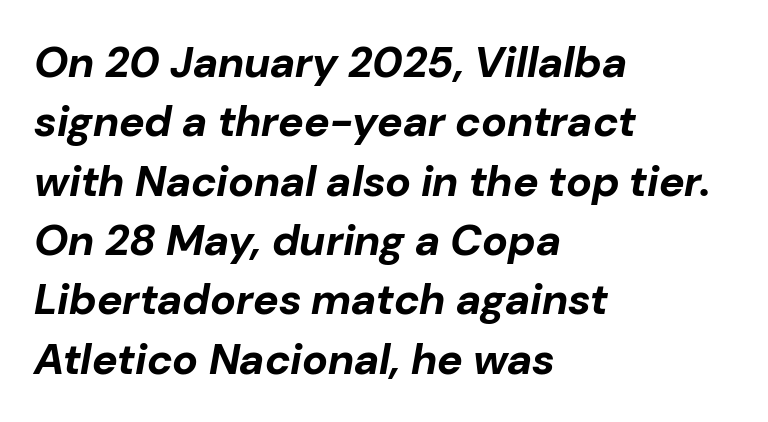
The passage shown is typed in a proportional face where columns would drift. Alignment: flush left. Set as a true bold cut, around the 700 mark. Evenly set lines give the paragraph a standard silhouette. The baseline area is clear. The tracking reads as untouched default to a designer's eye.
